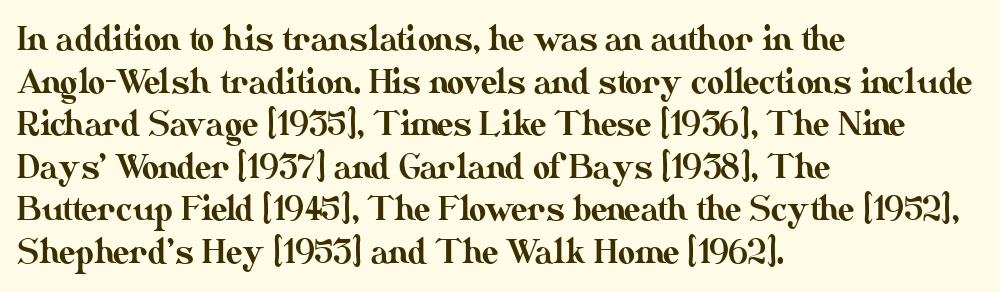
{"italic": "no", "width": "normal", "stroke_contrast": "medium", "x_height": "small", "monospaced": "no", "underline": "no", "align": "left", "line_spacing": "normal", "line_spacing_ratio": 1.29, "letter_spacing": "normal", "letter_spacing_em": 0.0, "glyph_px": 33}
